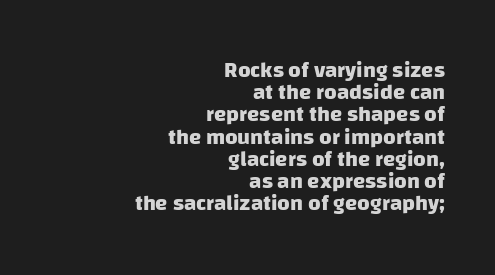
{"bold": "yes", "underline": "no", "align": "right", "line_spacing": "tight", "line_spacing_ratio": 1.01, "letter_spacing": "normal", "letter_spacing_em": 0.0, "glyph_px": 22}
